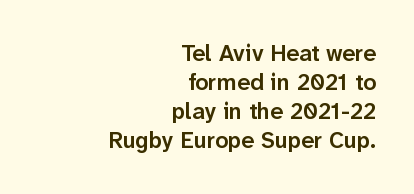
The image shows 23 px text type, upright; set right-aligned, normal line spacing (1.26x), normal letter spacing, not underlined.
